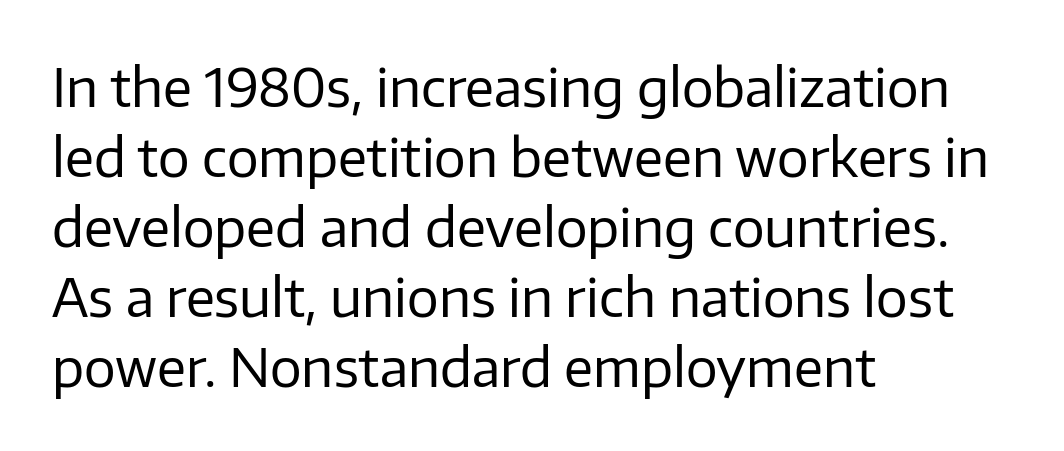
Q: Is the text bold? A: No.
Q: Is the text italic (slanted)? A: No, it is upright.
Q: Is the typeface a serif or a sans-serif typeface? A: Sans-serif.
Q: Is the text underlined? A: No.
Q: How is the paragraph aligned? A: Left-aligned.
Q: Is the spacing between letters normal or unusually wide? A: Normal.
Q: Is the spacing between lines tight, normal or loose? A: Normal.
Q: Width (condensed, normal, or wide)? A: Normal.
Q: Stroke contrast? A: Low.
Q: x-height? A: Medium.
Q: Monospaced? A: No.
